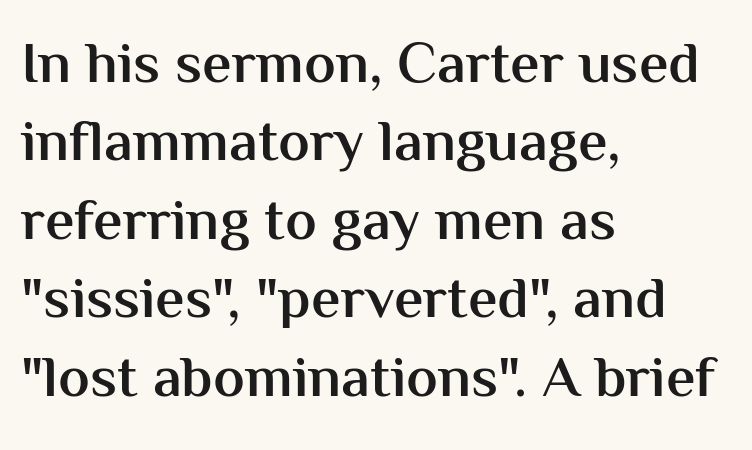
Q: Is the text bold? A: Semi-bold.
Q: Is the text italic (slanted)? A: No, it is upright.
Q: Is the typeface a serif or a sans-serif typeface? A: Sans-serif.
Q: Is the text underlined? A: No.
Q: How is the paragraph aligned? A: Left-aligned.
Q: Is the spacing between letters normal or unusually wide? A: Normal.
Q: Is the spacing between lines tight, normal or loose? A: Normal.
Q: Width (condensed, normal, or wide)? A: Normal.
Q: Stroke contrast? A: Medium.
Q: x-height? A: Medium.
Q: Monospaced? A: No.
